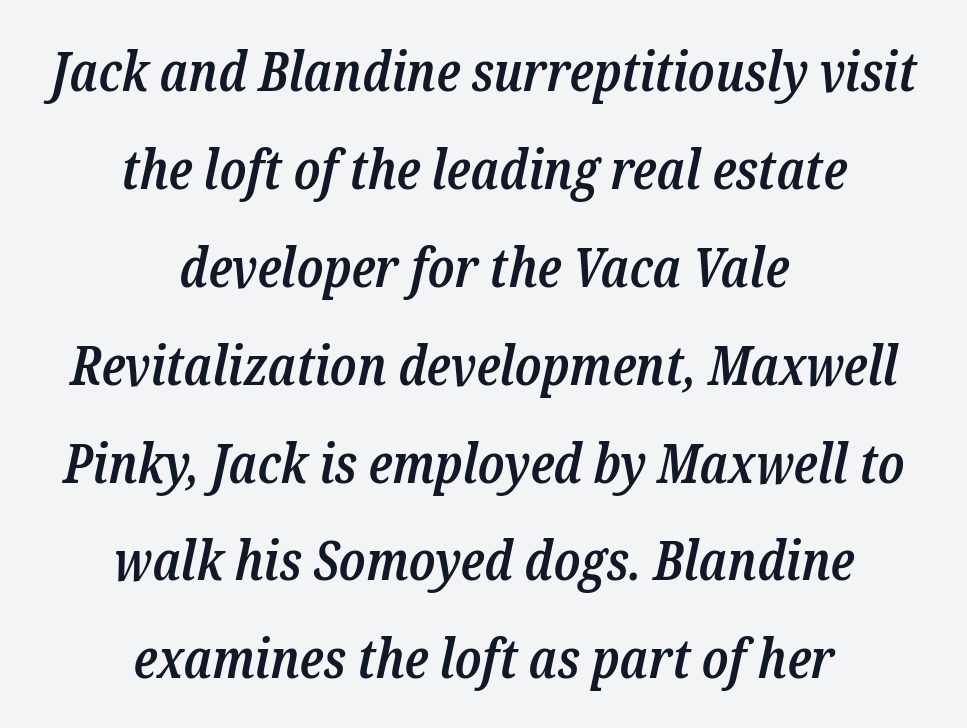
Varying glyph widths throughout — classic text-font behaviour. Regarding serifs, this sample has them. Does the copy run flush right? No — it is centered line by line. The specimen omits any rule beneath the text block's lines. A typesetter would mark this as italic.
